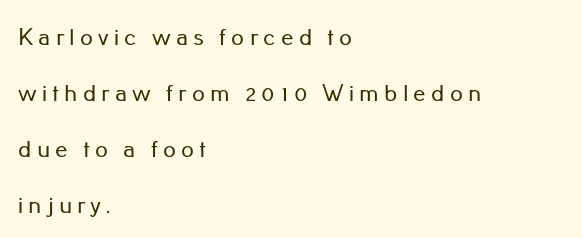
The gaps between neighbouring characters are conspicuously large. The lines are quadded left. Each row of text sits above clean, open space. The line-height multiplier appears high, well above default.
